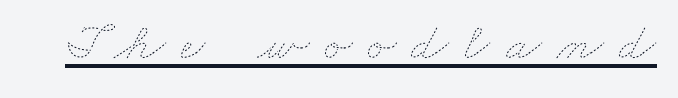
The image shows 53 px thin, wide type; set unusually wide letter spacing (+0.29 em), underlined; low stroke contrast and a small x-height.
